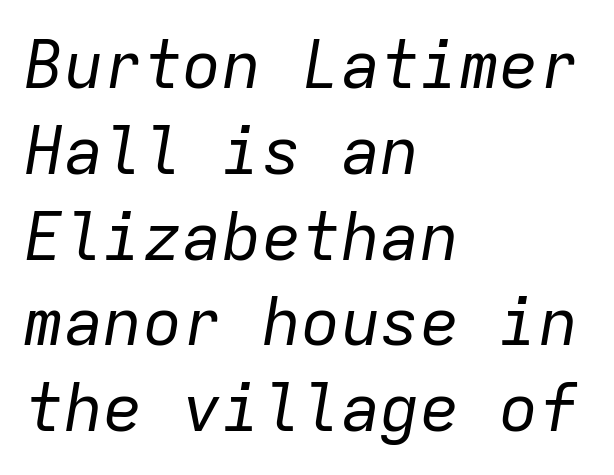
Q: Is the text bold? A: No.
Q: Is the text italic (slanted)? A: Yes, it leans right by about 9 degrees.
Q: Is the text underlined? A: No.
Q: How is the paragraph aligned? A: Left-aligned.
Q: Is the spacing between letters normal or unusually wide? A: Normal.
Q: Is the spacing between lines tight, normal or loose? A: Normal.
Q: Width (condensed, normal, or wide)? A: Normal.
Q: Stroke contrast? A: Low.
Q: x-height? A: Medium.
Q: Monospaced? A: Yes.
